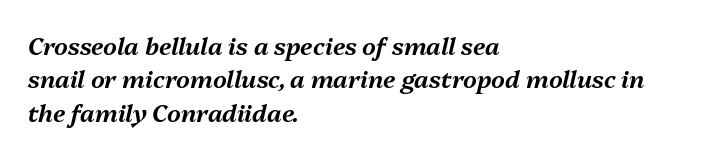
Q: Is the text italic (slanted)? A: Yes, it leans right by about 13 degrees.
Q: Is the text underlined? A: No.
Q: How is the paragraph aligned? A: Left-aligned.
Q: Is the spacing between letters normal or unusually wide? A: Normal.
Q: Is the spacing between lines tight, normal or loose? A: Normal.
